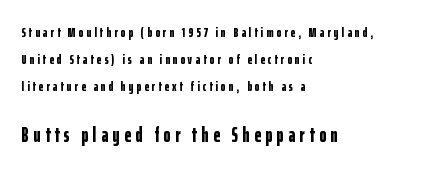
The image shows 21 px bold type, upright; set left-aligned, loose line spacing (1.92x), unusually wide letter spacing (+0.22 em), not underlined; the second (bottom) block is 1.5x larger.
